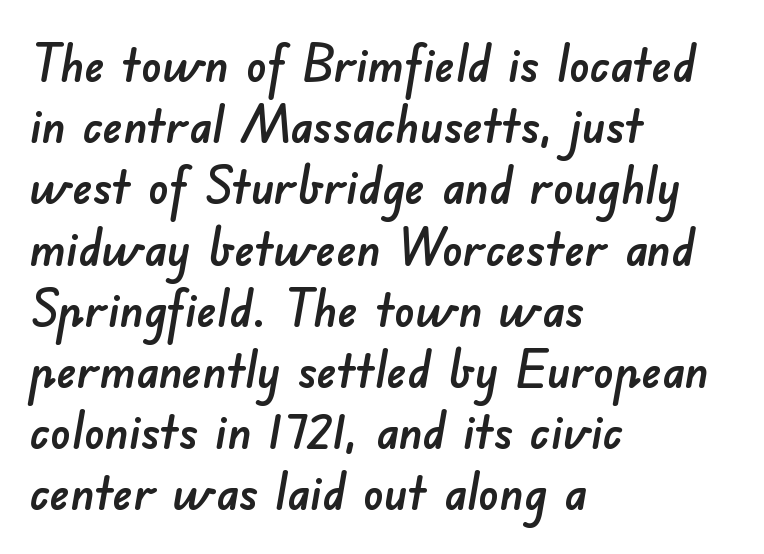
Q: Is the typeface a serif or a sans-serif typeface? A: Sans-serif.
Q: Is the text underlined? A: No.
Q: How is the paragraph aligned? A: Left-aligned.
Q: Is the spacing between letters normal or unusually wide? A: Normal.
Q: Width (condensed, normal, or wide)? A: Normal.
Q: Stroke contrast? A: Low.
Q: x-height? A: Small.
Q: Monospaced? A: No.
